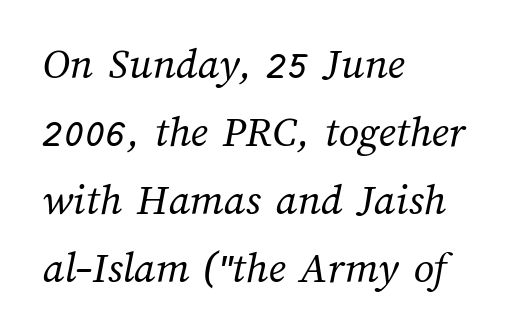
Varying glyph widths throughout — classic text-font behaviour. Honestly, there is no underline to notice here at all. Leading: standard. Casual observation: everything's shoved over to the left. The font sits on the lighter half of the weight spectrum, regular included.
